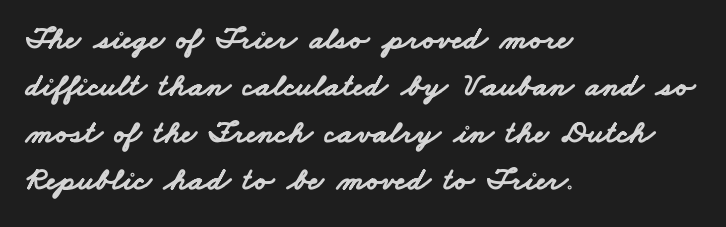
{"serif": "no", "bold": "yes", "weight": "bold", "width": "wide", "stroke_contrast": "low", "x_height": "small", "monospaced": "no", "underline": "no", "align": "left", "line_spacing": "normal", "line_spacing_ratio": 1.47, "letter_spacing": "normal", "letter_spacing_em": 0.0, "glyph_px": 32}
